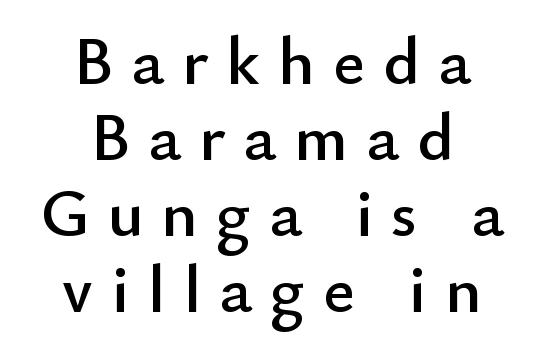
{"serif": "no", "italic": "no", "width": "normal", "stroke_contrast": "low", "x_height": "small", "monospaced": "no", "underline": "no", "align": "center", "line_spacing": "tight", "line_spacing_ratio": 1.12, "letter_spacing": "wide", "letter_spacing_em": 0.27, "glyph_px": 68}
